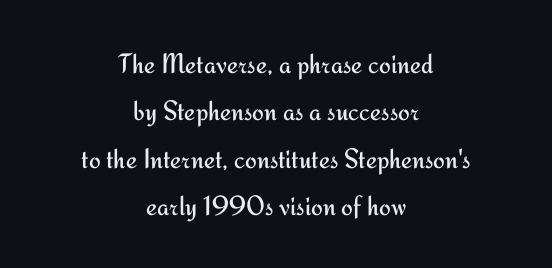
{"serif": "no", "italic": "no", "bold": "no", "weight": "regular", "width": "normal", "stroke_contrast": "medium", "x_height": "small", "monospaced": "no", "underline": "no", "align": "center", "line_spacing": "normal", "line_spacing_ratio": 1.69, "letter_spacing": "normal", "letter_spacing_em": 0.0, "glyph_px": 28}
